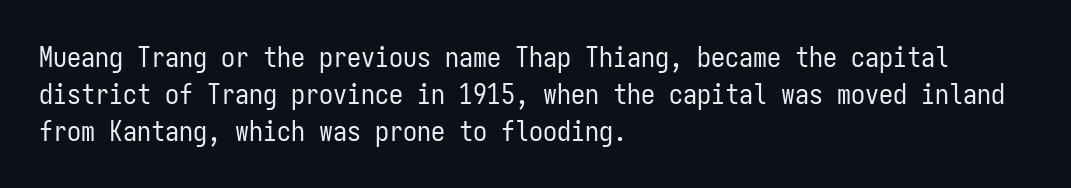
{"serif": "no", "italic": "no", "bold": "no", "weight": "regular", "width": "condensed", "stroke_contrast": "low", "x_height": "medium", "monospaced": "yes", "underline": "no", "align": "left", "line_spacing": "normal", "line_spacing_ratio": 1.32, "letter_spacing": "normal", "letter_spacing_em": 0.0, "glyph_px": 28}
